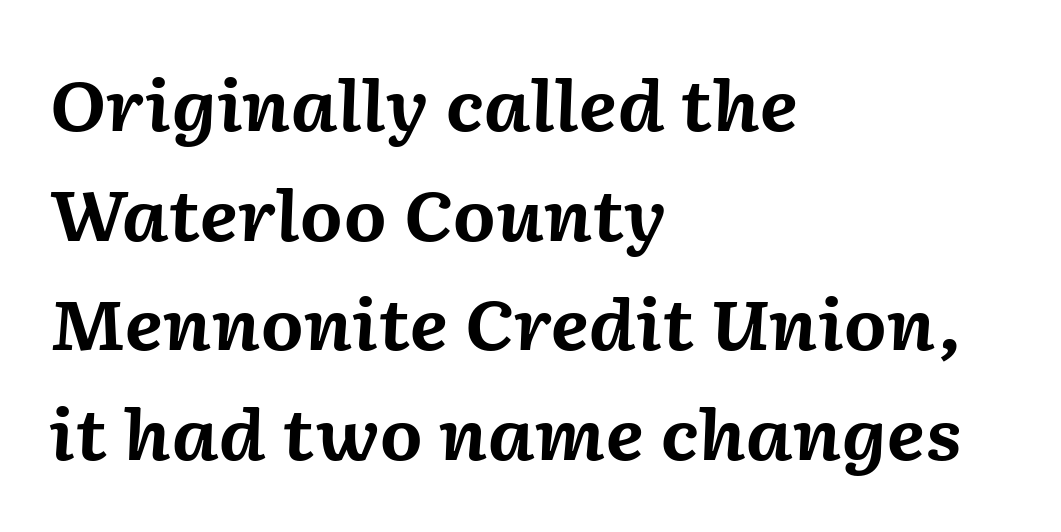
{"italic": "yes", "lean": "right", "slant_degrees": 2, "bold": "yes", "weight": "bold", "width": "normal", "stroke_contrast": "medium", "x_height": "medium", "monospaced": "no", "underline": "no", "align": "left", "line_spacing": "normal", "line_spacing_ratio": 1.59, "letter_spacing": "normal", "letter_spacing_em": 0.0, "glyph_px": 69}
